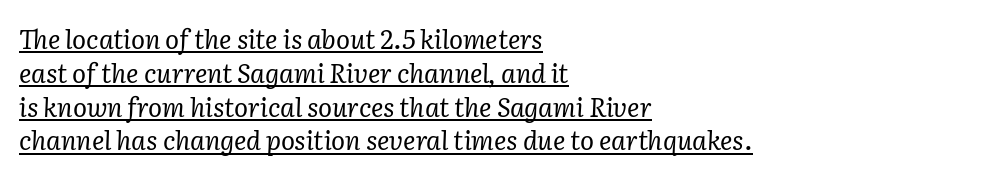
Q: Is the text bold? A: No.
Q: Is the text italic (slanted)? A: Yes, it leans right by about 2 degrees.
Q: Is the text underlined? A: Yes.
Q: How is the paragraph aligned? A: Left-aligned.
Q: Is the spacing between letters normal or unusually wide? A: Normal.
Q: Is the spacing between lines tight, normal or loose? A: Normal.
